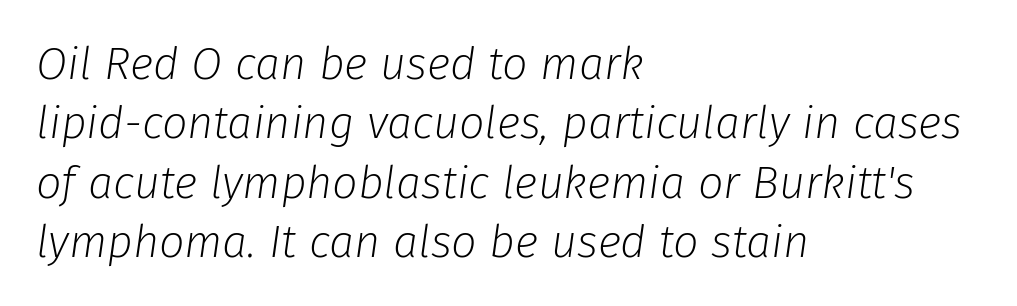
Words appear dense and cohesive because spacing is normal. Underline: absent. Is this a fixed-width face? No — the glyphs have proportional, varying widths. The strokes carry an ordinary text weight at most. Does the copy run flush right? No — it runs flush left. This block has exactly the height ordinary leading produces.
